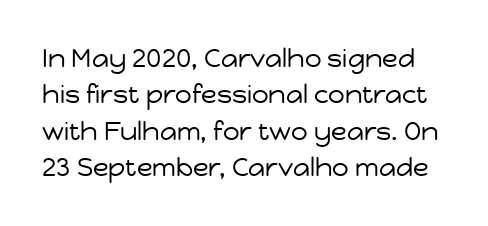
Look at the tracking — it's just the regular setting, nothing added. A quiet, ordinary-to-light weight characterises the typeface. The area under the type is left untouched. This sample keeps an unexceptional amount of space between lines.
